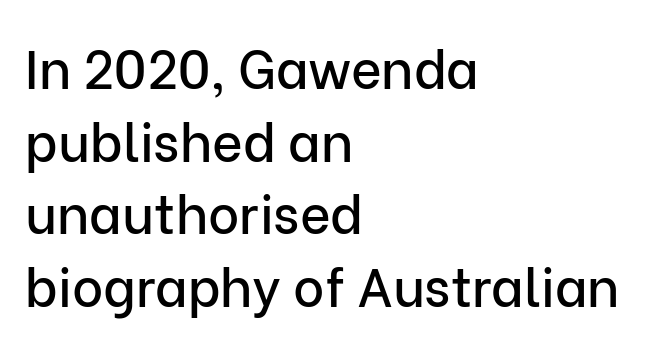
{"serif": "no", "italic": "no", "width": "normal", "stroke_contrast": "low", "x_height": "medium", "monospaced": "no", "underline": "no", "align": "left", "line_spacing": "normal", "line_spacing_ratio": 1.37, "letter_spacing": "normal", "letter_spacing_em": 0.0, "glyph_px": 53}
